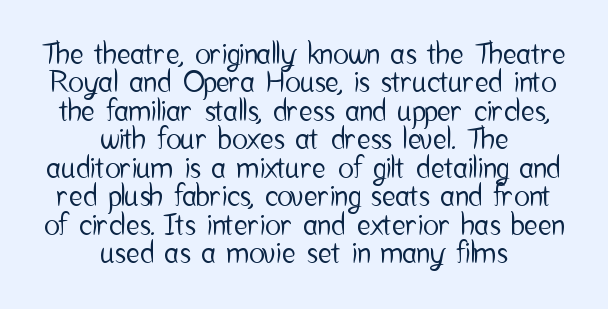
The image shows 29 px condensed sans-serif type, upright; set centered, tight line spacing (0.98x), normal letter spacing, not underlined; low stroke contrast and a medium x-height.
